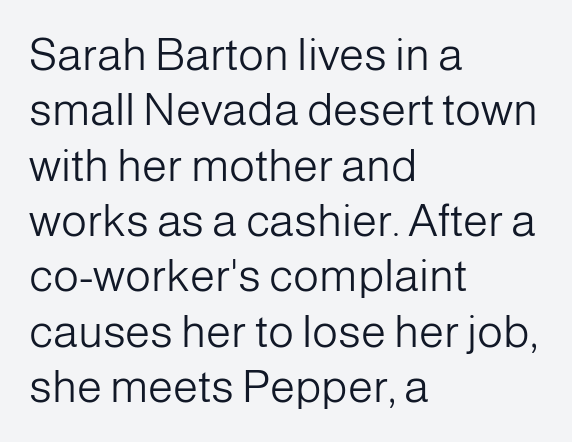
Q: Is the text bold? A: No.
Q: Is the text italic (slanted)? A: No, it is upright.
Q: Is the typeface a serif or a sans-serif typeface? A: Sans-serif.
Q: Is the text underlined? A: No.
Q: How is the paragraph aligned? A: Left-aligned.
Q: Is the spacing between letters normal or unusually wide? A: Normal.
Q: Width (condensed, normal, or wide)? A: Normal.
Q: Stroke contrast? A: Low.
Q: x-height? A: Medium.
Q: Monospaced? A: No.
